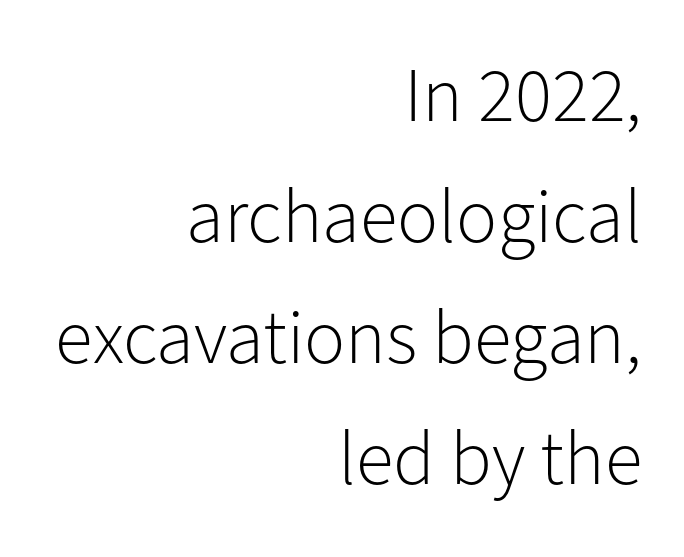
Serifs: no, the terminals of the letterforms are clean. Note the varied advance widths — an 'i' is clearly narrower than an 'm'. The axis of the letterforms is exactly vertical. The zone under the glyphs is completely vacant. Tracking value appears to be zero — textbook default spacing.
